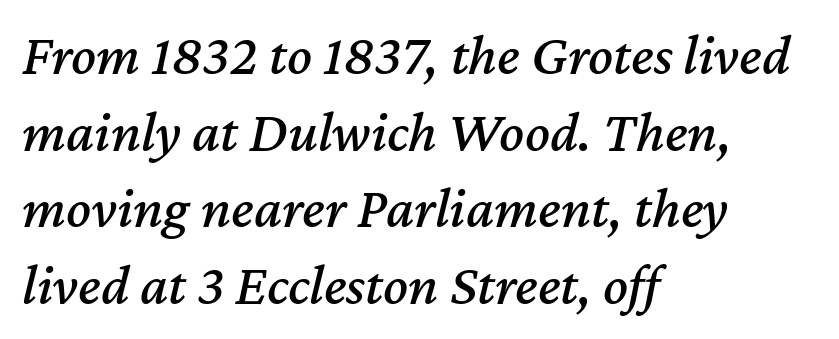
The image shows 58 px text type, italic (leaning right); set left-aligned, normal line spacing (1.32x), normal letter spacing, not underlined; medium stroke contrast and a medium x-height.
